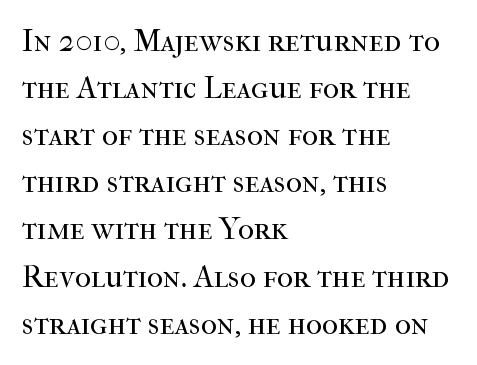
Q: Is the text bold? A: No.
Q: Is the text italic (slanted)? A: No, it is upright.
Q: Is the typeface a serif or a sans-serif typeface? A: Serif.
Q: Is the text underlined? A: No.
Q: How is the paragraph aligned? A: Left-aligned.
Q: Is the spacing between letters normal or unusually wide? A: Normal.
Q: Is the spacing between lines tight, normal or loose? A: Normal.
Q: Width (condensed, normal, or wide)? A: Normal.
Q: Stroke contrast? A: High.
Q: x-height? A: Medium.
Q: Monospaced? A: No.
